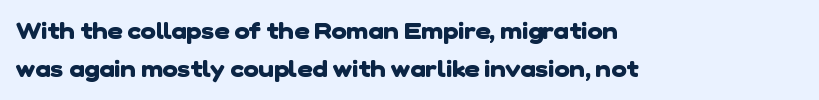
Beneath every word, the page is bare. Line starts are locked; line ends wander. Is there much room between lines? A standard amount, neither cramped nor airy. Spacing between characters is what you'd get straight out of the box. Typographic density is high because the face is bold.
